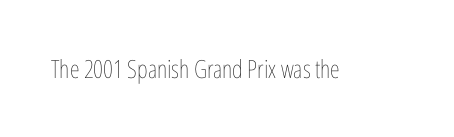
Q: Is the text bold? A: No.
Q: Is the text italic (slanted)? A: No, it is upright.
Q: Is the text underlined? A: No.
Q: Is the spacing between letters normal or unusually wide? A: Normal.
